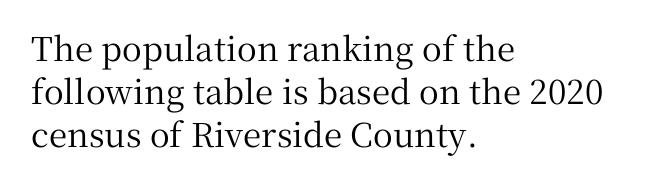
Casual observation: everything's shoved over to the left. Unlike italic type, these characters show no tilt at all. How are the letters spaced? Ordinarily, with no added tracking. The glyphs in this specimen are seriffed. Evenly set lines give the paragraph a standard silhouette. No word sits above an underline.
